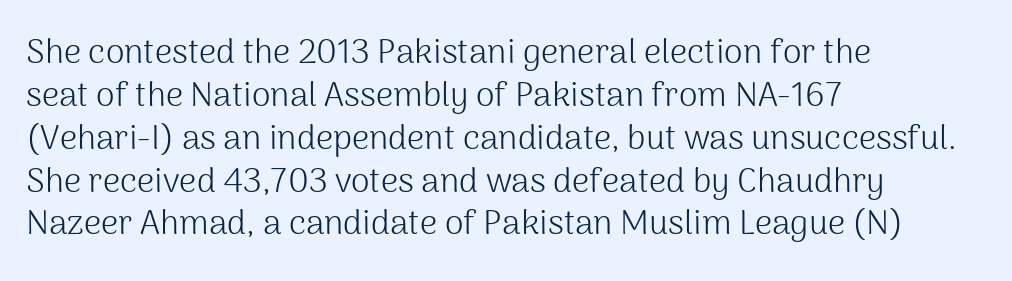
Serif or sans? Sans — the stroke terminals are bare. The passage shown stacks its lines at a standard gap. Do the characters align in a grid? No, the font is proportional. The letters sit at their default tracking, neither squeezed nor spread. Is there any slant? The stems are plumb. Underline: absent.
